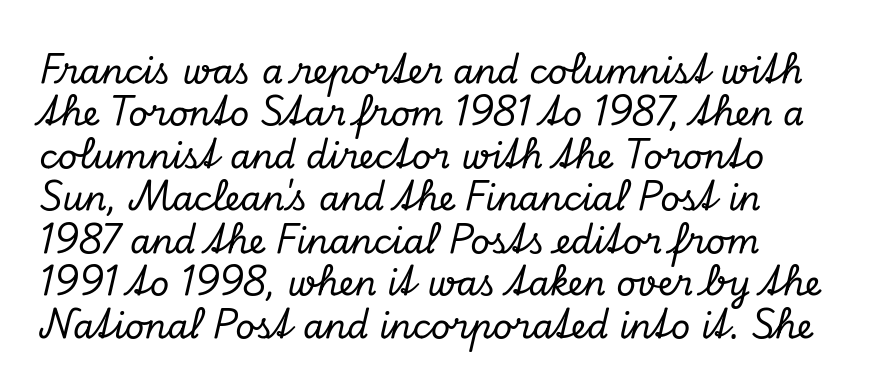
The image shows 34 px serif type, italic (leaning right); set normal line spacing (1.25x), normal letter spacing, not underlined; low stroke contrast and a small x-height.
